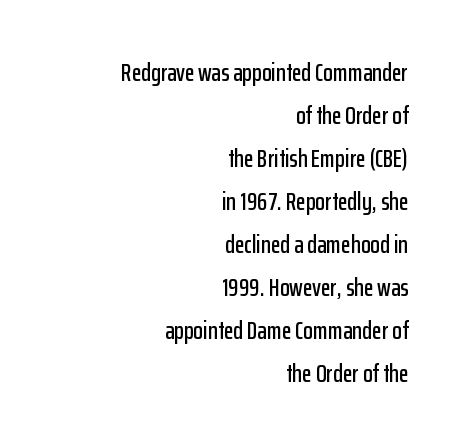
Check under the words: just untouched page. Short note: letters normally spaced. Right-aligned paragraph, ragged on the left. If you drew a line through each stem, it would be perfectly vertical.
